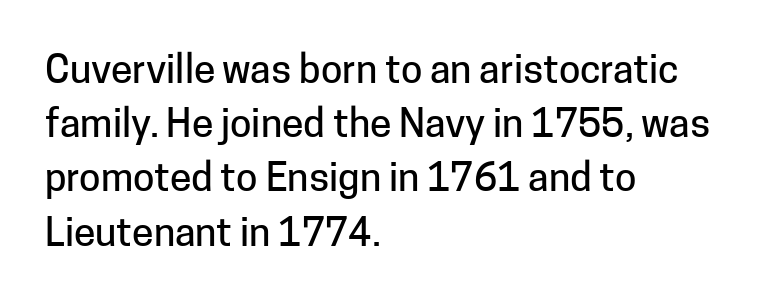
{"serif": "no", "italic": "no", "width": "normal", "stroke_contrast": "low", "x_height": "medium", "monospaced": "no", "underline": "no", "align": "left", "line_spacing": "normal", "line_spacing_ratio": 1.39, "letter_spacing": "normal", "letter_spacing_em": 0.0, "glyph_px": 39}
